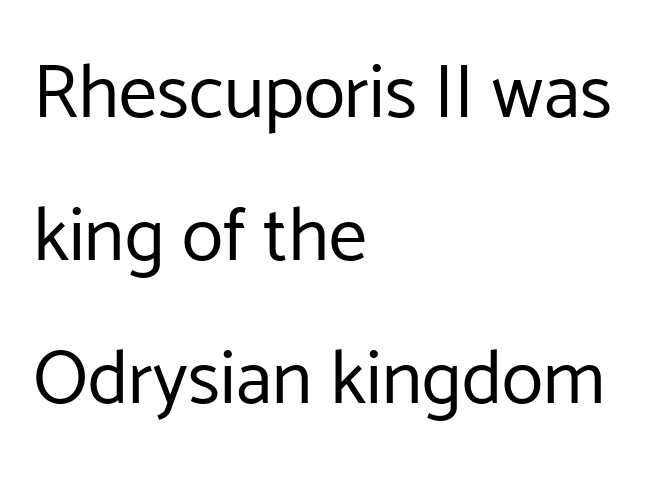
The image shows 76 px regular-weight sans-serif type, upright; set left-aligned, line spacing 1.88x, normal letter spacing, not underlined; low stroke contrast and a medium x-height.
